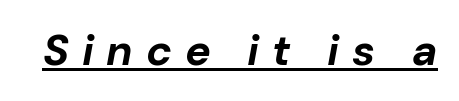
The rendering uses natural spacing where letterforms have individual widths. The passage shown is emphatically bold. Has an underline been added? It has. It's the slanting kind of type.
